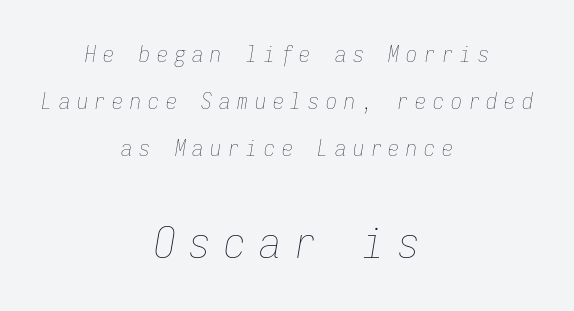
Q: Is the text bold? A: No.
Q: Is the text italic (slanted)? A: Yes, it leans right by about 9 degrees.
Q: Is the text underlined? A: No.
Q: How is the paragraph aligned? A: Centered.
Q: Is the spacing between letters normal or unusually wide? A: Unusually wide.
Q: Is the spacing between lines tight, normal or loose? A: Loose.
Q: Which block of text is set in a larger size, the first (top) or the second (bottom)? A: The second (bottom) one.
Q: Width (condensed, normal, or wide)? A: Condensed.
Q: Stroke contrast? A: Low.
Q: x-height? A: Medium.
Q: Monospaced? A: Yes.
